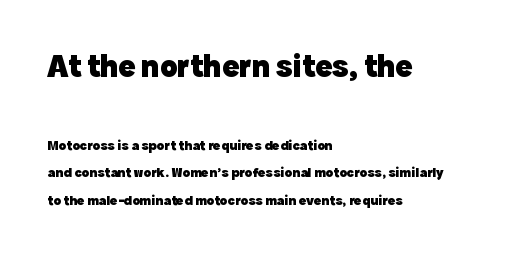
Q: Is the text bold? A: Yes.
Q: Is the text italic (slanted)? A: No, it is upright.
Q: Is the typeface a serif or a sans-serif typeface? A: Sans-serif.
Q: Is the text underlined? A: No.
Q: How is the paragraph aligned? A: Left-aligned.
Q: Is the spacing between letters normal or unusually wide? A: Normal.
Q: Is the spacing between lines tight, normal or loose? A: Loose.
Q: Which block of text is set in a larger size, the first (top) or the second (bottom)? A: The first (top) one.
Q: Width (condensed, normal, or wide)? A: Normal.
Q: x-height? A: Medium.
Q: Monospaced? A: No.
